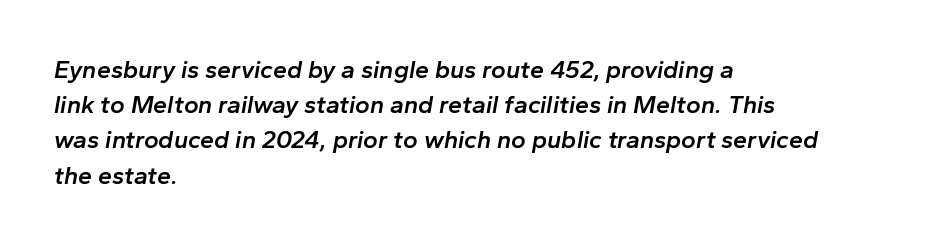
Q: Is the text bold? A: Semi-bold.
Q: Is the text italic (slanted)? A: Yes, it leans right by about 10 degrees.
Q: Is the text underlined? A: No.
Q: How is the paragraph aligned? A: Left-aligned.
Q: Is the spacing between letters normal or unusually wide? A: Normal.
Q: Is the spacing between lines tight, normal or loose? A: Normal.
